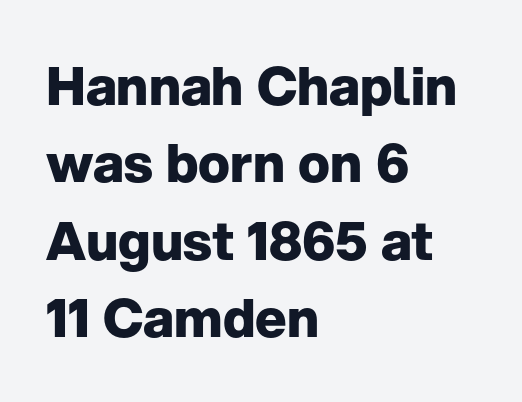
{"serif": "no", "italic": "no", "bold": "yes", "weight": "heavy", "width": "normal", "stroke_contrast": "low", "x_height": "medium", "monospaced": "no", "underline": "no", "align": "left", "line_spacing": "normal", "line_spacing_ratio": 1.46, "letter_spacing": "normal", "letter_spacing_em": 0.0, "glyph_px": 53}
